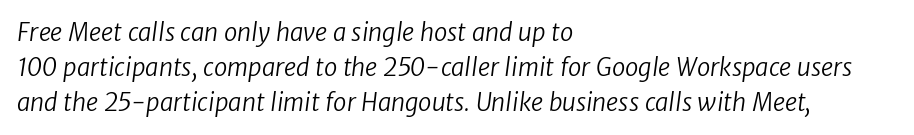
The image shows 24 px text type; set left-aligned, normal line spacing (1.45x), normal letter spacing, not underlined.
